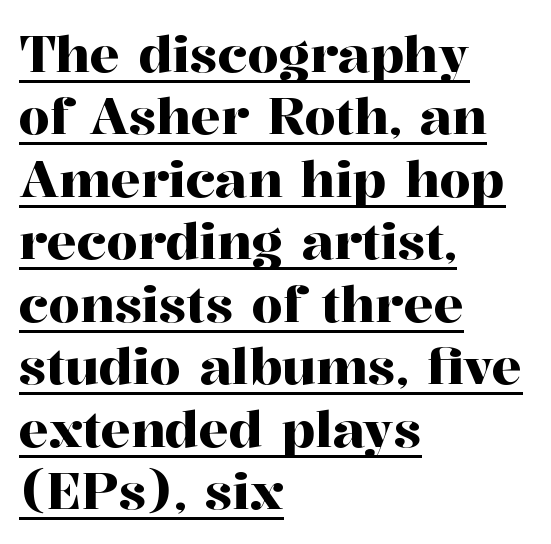
Q: Is the text italic (slanted)? A: No, it is upright.
Q: Is the typeface a serif or a sans-serif typeface? A: Serif.
Q: Is the text underlined? A: Yes.
Q: How is the paragraph aligned? A: Left-aligned.
Q: Is the spacing between letters normal or unusually wide? A: Normal.
Q: Is the spacing between lines tight, normal or loose? A: Normal.
Q: Width (condensed, normal, or wide)? A: Normal.
Q: Stroke contrast? A: High.
Q: x-height? A: Medium.
Q: Monospaced? A: No.
